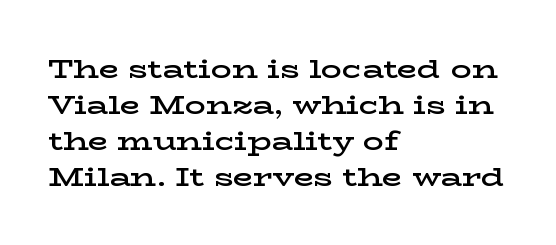
{"italic": "no", "bold": "semi", "underline": "no", "align": "left", "line_spacing": "normal", "line_spacing_ratio": 1.38, "letter_spacing": "normal", "letter_spacing_em": 0.0, "glyph_px": 26}
